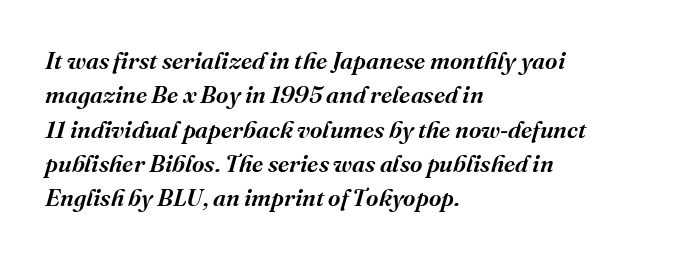
Q: Is the text bold? A: Semi-bold.
Q: Is the text italic (slanted)? A: Yes, it leans right by about 16 degrees.
Q: Is the text underlined? A: No.
Q: How is the paragraph aligned? A: Left-aligned.
Q: Is the spacing between letters normal or unusually wide? A: Normal.
Q: Is the spacing between lines tight, normal or loose? A: Normal.
